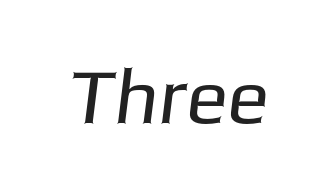
Q: Is the text bold? A: No.
Q: Is the typeface a serif or a sans-serif typeface? A: Sans-serif.
Q: Is the text underlined? A: No.
Q: Is the spacing between letters normal or unusually wide? A: Normal.
Q: Width (condensed, normal, or wide)? A: Normal.
Q: Stroke contrast? A: Low.
Q: x-height? A: Medium.
Q: Monospaced? A: No.
